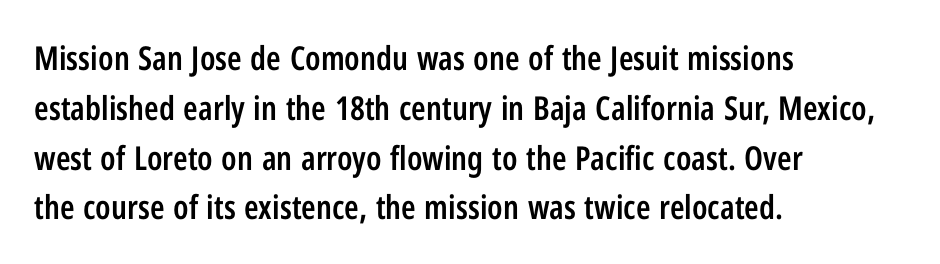
Q: Is the text bold? A: Semi-bold.
Q: Is the text italic (slanted)? A: No, it is upright.
Q: Is the typeface a serif or a sans-serif typeface? A: Sans-serif.
Q: Is the text underlined? A: No.
Q: How is the paragraph aligned? A: Left-aligned.
Q: Is the spacing between letters normal or unusually wide? A: Normal.
Q: Is the spacing between lines tight, normal or loose? A: Normal.
Q: Width (condensed, normal, or wide)? A: Condensed.
Q: Stroke contrast? A: Low.
Q: x-height? A: Medium.
Q: Monospaced? A: No.
